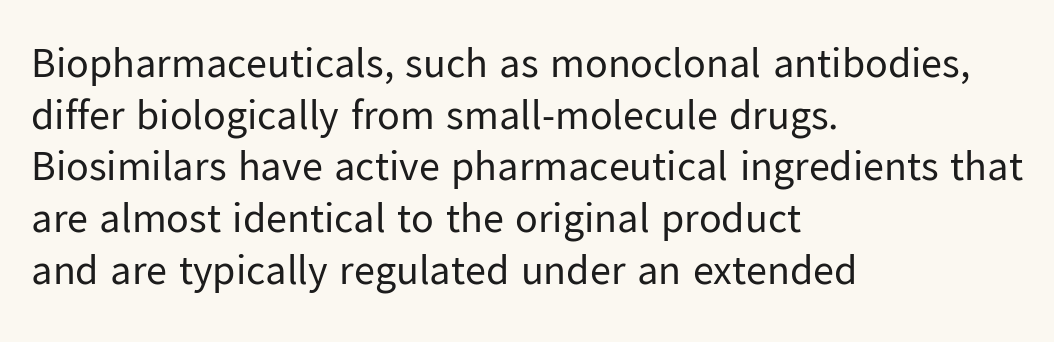
The letterforms sit at book weight or below. Serif or sans? Sans — the stroke terminals are bare. Ascenders rise straight up at ninety degrees. Descender tails drop into unmarked territory. Tracking here is standard; glyphs follow each other at the usual distance.
